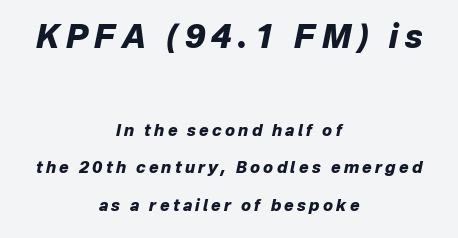
{"italic": "yes", "lean": "right", "slant_degrees": 12, "bold": "yes", "weight": "heavy", "width": "normal", "stroke_contrast": "low", "x_height": "medium", "monospaced": "no", "underline": "no", "align": "center", "line_spacing": "loose", "line_spacing_ratio": 2.33, "letter_spacing": "wide", "letter_spacing_em": 0.2, "larger_block": "first", "size_ratio": 2.0, "glyph_px": 32}
